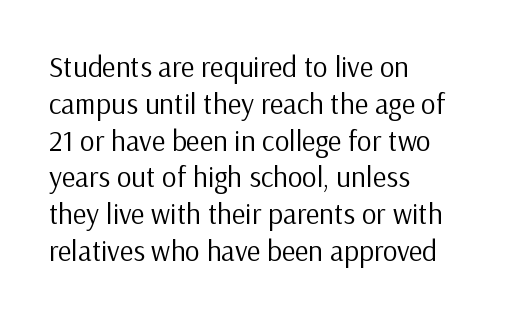
{"serif": "no", "italic": "no", "bold": "no", "weight": "regular", "width": "normal", "stroke_contrast": "low", "x_height": "medium", "monospaced": "no", "underline": "no", "align": "left", "line_spacing": "normal", "line_spacing_ratio": 1.27, "letter_spacing": "normal", "letter_spacing_em": 0.0, "glyph_px": 29}
